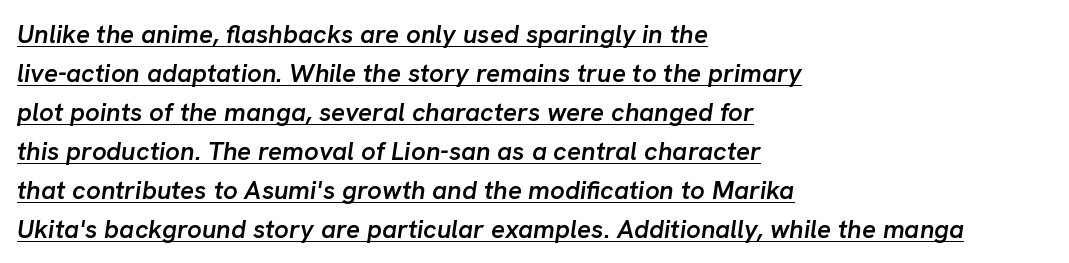
{"italic": "yes", "lean": "right", "slant_degrees": 8, "bold": "semi", "underline": "yes", "align": "left", "line_spacing": "normal", "line_spacing_ratio": 1.5, "letter_spacing": "normal", "letter_spacing_em": 0.0, "glyph_px": 26}
